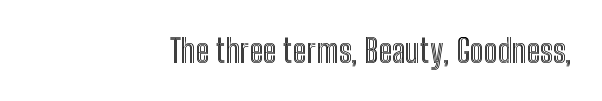
Q: Is the text italic (slanted)? A: No, it is upright.
Q: Is the text underlined? A: No.
Q: How is the paragraph aligned? A: Right-aligned.
Q: Is the spacing between letters normal or unusually wide? A: Normal.
Q: Width (condensed, normal, or wide)? A: Condensed.
Q: x-height? A: Medium.
Q: Monospaced? A: No.
